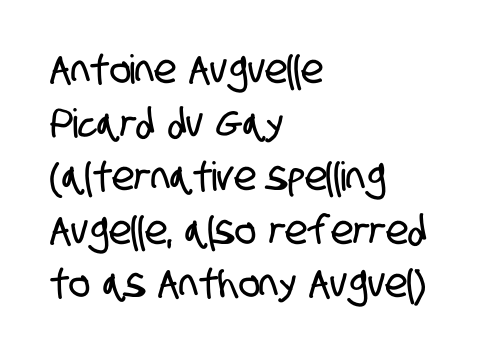
The image shows 40 px condensed sans-serif type; set left-aligned, normal line spacing (1.34x), normal letter spacing, not underlined; low stroke contrast and a large x-height.
